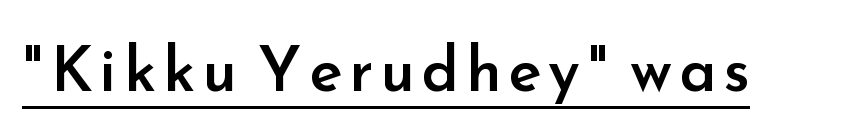
{"serif": "no", "italic": "no", "bold": "semi", "weight": "semibold", "width": "normal", "stroke_contrast": "low", "x_height": "small", "monospaced": "no", "underline": "yes", "glyph_px": 62}
